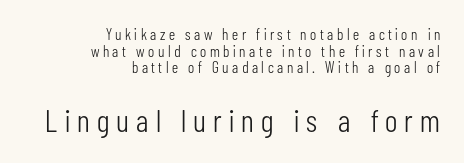
The image shows 32 px light, condensed sans-serif type, upright; set right-aligned, tight line spacing (1.04x), unusually wide letter spacing (+0.22 em), not underlined; the second (bottom) block is 2.0x larger; low stroke contrast and a medium x-height.
